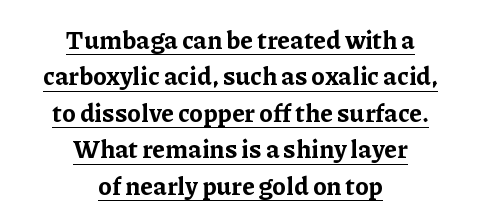
The image shows 25 px bold type, upright; set centered, normal line spacing (1.46x), normal letter spacing, underlined.
